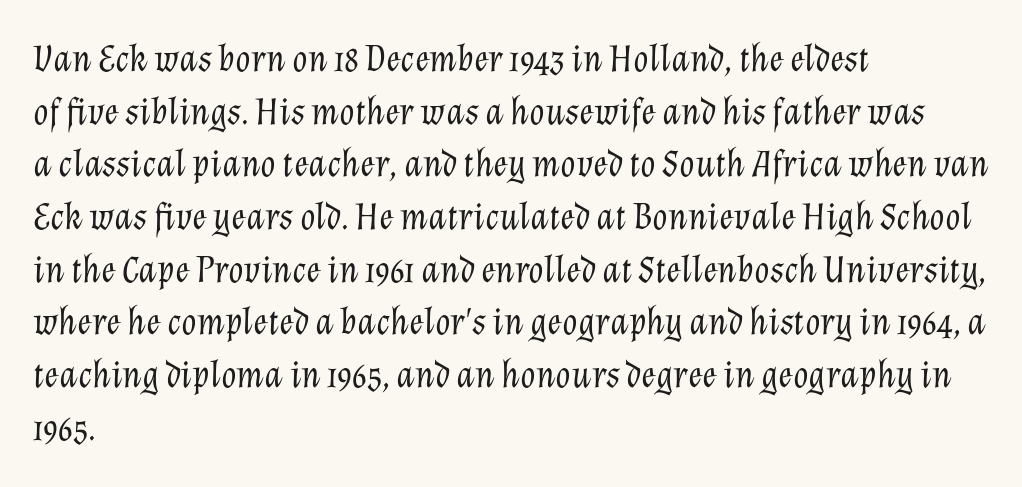
{"italic": "yes", "lean": "right", "slant_degrees": 12, "bold": "no", "weight": "light", "width": "normal", "stroke_contrast": "low", "x_height": "medium", "monospaced": "no", "underline": "no", "align": "left", "line_spacing": "normal", "line_spacing_ratio": 1.35, "letter_spacing": "normal", "letter_spacing_em": 0.0, "glyph_px": 39}
